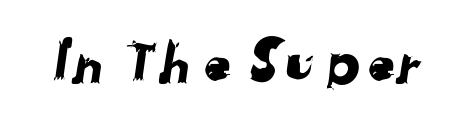
{"serif": "no", "width": "normal", "stroke_contrast": "low", "x_height": "medium", "monospaced": "no", "underline": "no", "letter_spacing": "normal", "letter_spacing_em": 0.0, "glyph_px": 57}
